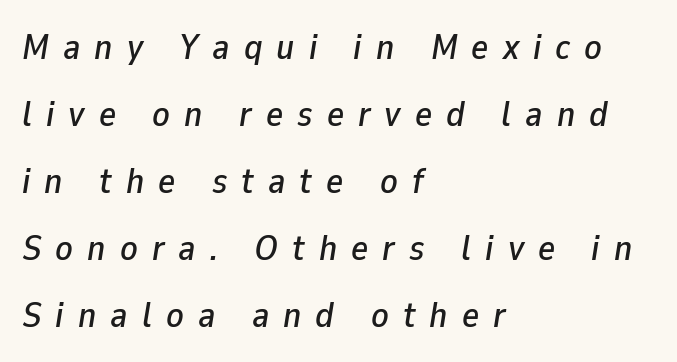
The horizontal fit of the characters is loose and conspicuously gappy. This sample uses an oblique cut, with every glyph tilted off the vertical. You could not count columns in this text — the font is proportionally spaced. The string is rendered with underlining switched off.
